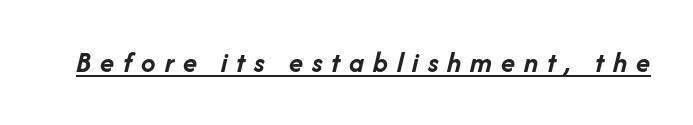
{"italic": "yes", "lean": "right", "slant_degrees": 14, "bold": "yes", "weight": "semibold", "width": "normal", "stroke_contrast": "low", "x_height": "medium", "monospaced": "no", "underline": "yes", "letter_spacing": "wide", "letter_spacing_em": 0.31, "glyph_px": 29}
